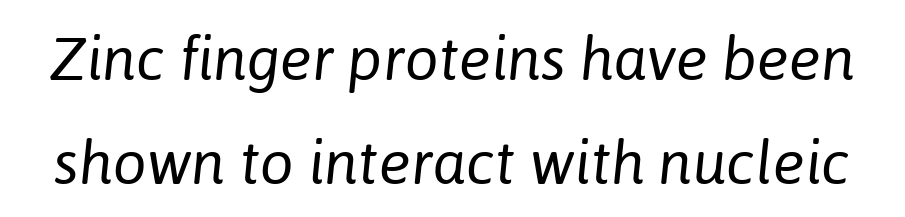
The glyphs look as if they've been sheared to an angle. This rendering leaves character spacing at its baseline value. The weight would be labelled regular, book, light, or lighter still. Anything drawn beneath the words? Only blank space. Character widths vary here, with narrow letters taking less room than wide ones.
